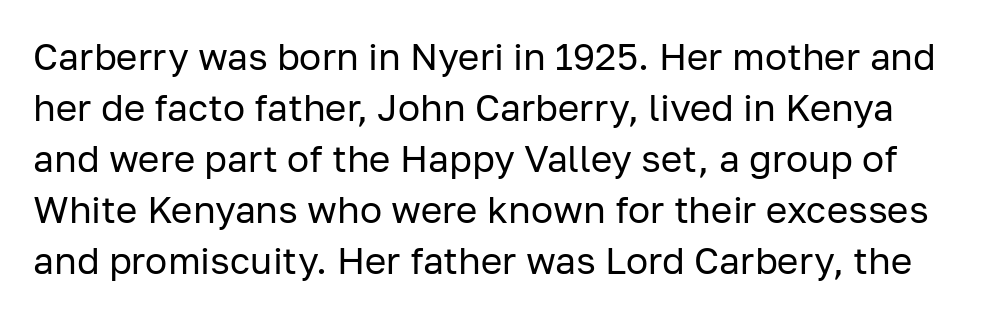
Q: Is the text bold? A: No.
Q: Is the text italic (slanted)? A: No, it is upright.
Q: Is the typeface a serif or a sans-serif typeface? A: Sans-serif.
Q: Is the text underlined? A: No.
Q: Is the spacing between letters normal or unusually wide? A: Normal.
Q: Is the spacing between lines tight, normal or loose? A: Normal.
Q: Width (condensed, normal, or wide)? A: Normal.
Q: Stroke contrast? A: Low.
Q: x-height? A: Medium.
Q: Monospaced? A: No.
